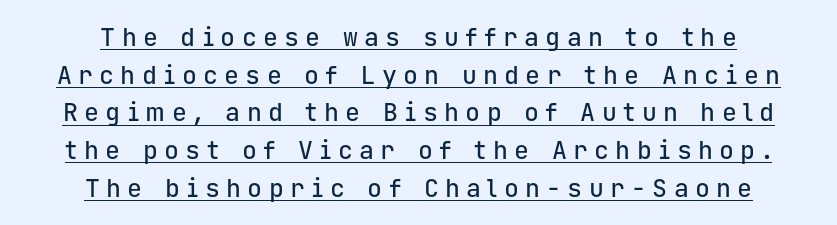
The image shows 25 px text type, upright; set centered, normal line spacing (1.51x), unusually wide letter spacing (+0.25 em), underlined.
